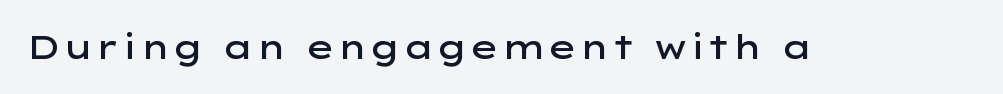
Its strokes are somewhat broadened, the hallmark of semibold type. Nobody touched the tracking dial on this one. The rendering uses natural spacing where letterforms have individual widths. Is there any slant? The stems are plumb. Check where the strokes stop: nothing finishes them off — pure sans.
